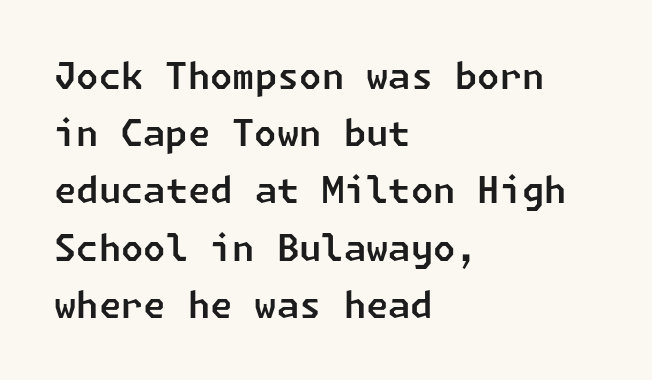
{"serif": "no", "width": "normal", "stroke_contrast": "low", "x_height": "medium", "underline": "no", "align": "left", "line_spacing": "normal", "line_spacing_ratio": 1.59, "letter_spacing": "normal", "letter_spacing_em": 0.0, "glyph_px": 36}
